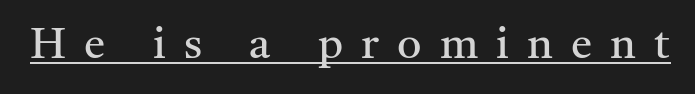
The image shows 43 px regular-weight serif type, upright; set unusually wide letter spacing (+0.42 em), underlined; medium stroke contrast and a medium x-height.
